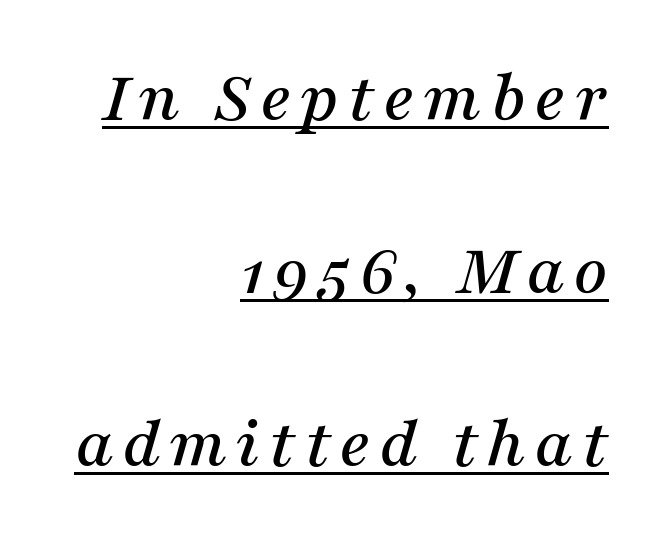
{"serif": "yes", "italic": "yes", "lean": "right", "slant_degrees": 16, "width": "normal", "stroke_contrast": "medium", "x_height": "medium", "monospaced": "no", "underline": "yes", "align": "right", "line_spacing": "loose", "line_spacing_ratio": 2.31, "glyph_px": 75}
